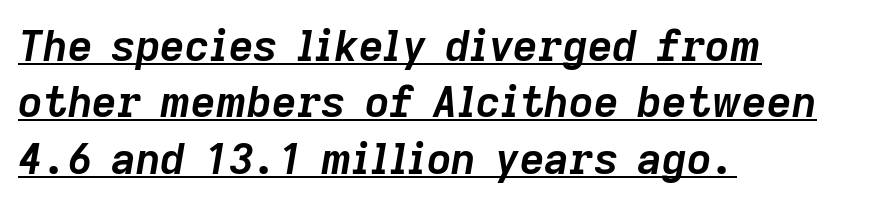
{"italic": "yes", "lean": "right", "slant_degrees": 9, "bold": "yes", "weight": "semibold", "width": "normal", "stroke_contrast": "low", "x_height": "medium", "monospaced": "no", "underline": "yes", "align": "left", "line_spacing": "normal", "line_spacing_ratio": 1.31, "letter_spacing": "normal", "letter_spacing_em": 0.0, "glyph_px": 43}
